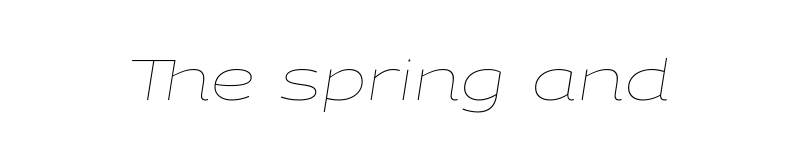
The whole block is typeset with a tilt. Summary of weight: not heavy and not bold. Spacing between characters is what you'd get straight out of the box. The foot of each line stays bare and open.
